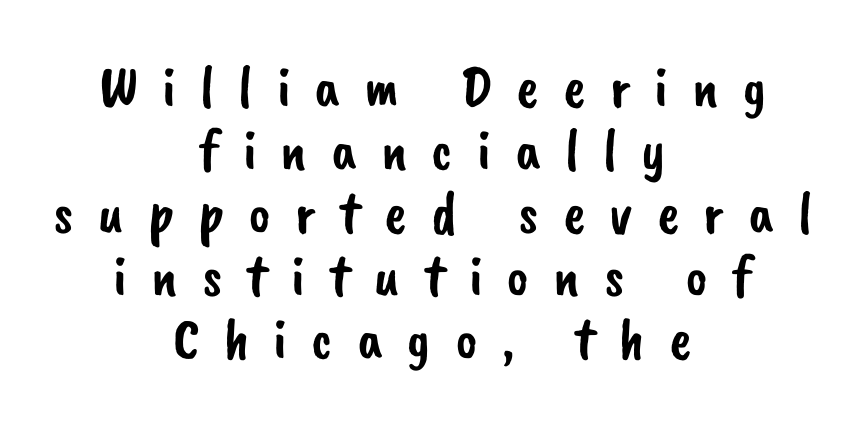
Each letter keeps its own natural width here, so spacing adapts to shape. Reading down the block, each line starts at a different indent, mirrored at its end. Successive baselines arrive quickly, one right under another. Words float on clear page, feet unadorned.
